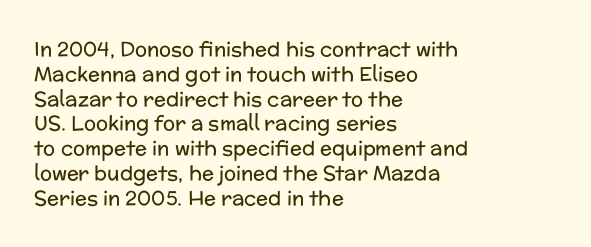
Each stroke keeps to a modest, everyday thickness or less. The type is set solid horizontally, with unmodified tracking. Italic: no, the glyphs are upright roman. In CSS terms this would be text-align: left.
